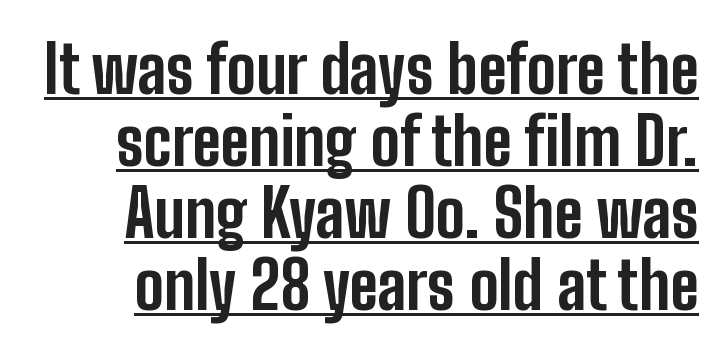
A rule runs beneath these lines of type. The designer went with a sans here, leaving each stem footless. No extra tracking has been applied to these lines. Vertical spacing — tight. Proportional: the letters do not fall into vertical columns.
